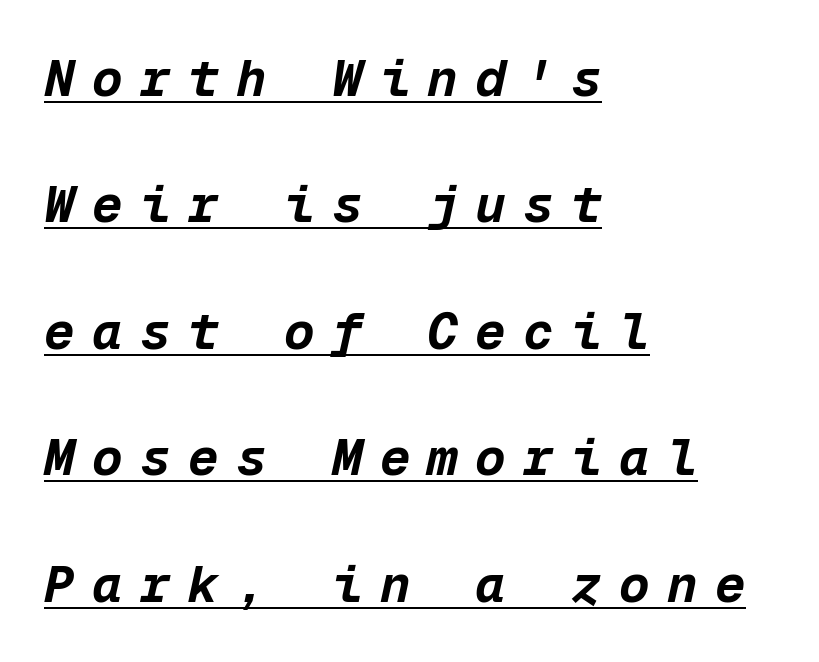
The glyphs look as if they've been sheared to an angle. Glance below the letters and you will spot a drawn line. Looks like terminal output: every glyph gets an equal slot. Regarding leading, the lines here are spaced well apart.
